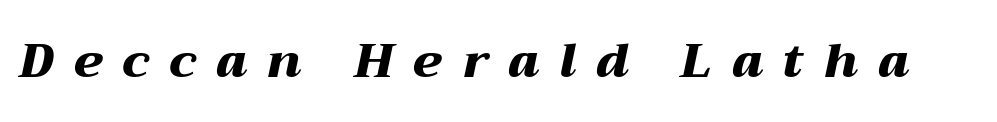
The image shows 48 px heavy, wide type, italic (leaning right); set unusually wide letter spacing (+0.42 em), not underlined; medium stroke contrast and a medium x-height.
